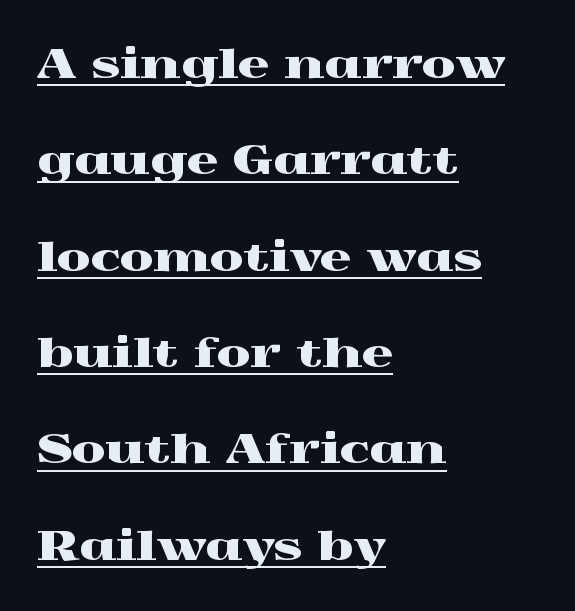
Unlike a clean sans, this face finishes its strokes with serifs. The compositor pushed each line to the left boundary. Spacing verdict: proportional, widths tailored to each character. The letters stand upright; this is a roman face. Nobody touched the tracking dial on this one. Has an underline been added? It has.
